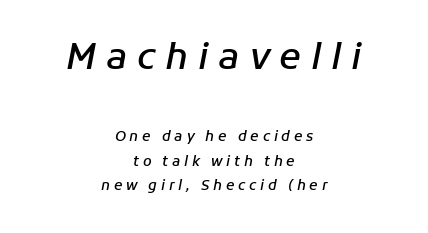
The image shows 36 px semibold type, italic (leaning right); set centered, line spacing 1.76x, unusually wide letter spacing (+0.27 em), not underlined; the first (top) block is 2.57x larger; low stroke contrast and a medium x-height.
